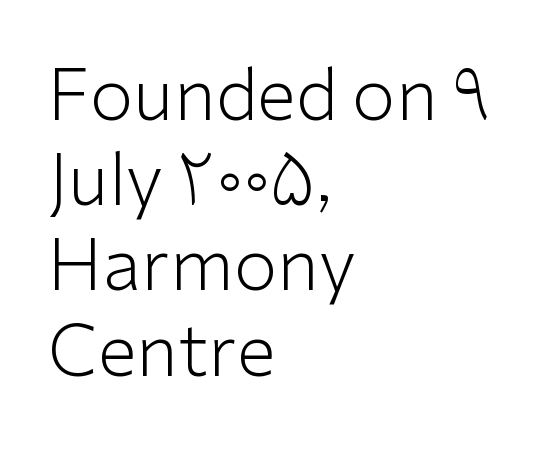
The image shows 71 px light sans-serif type, upright; set left-aligned, line spacing 1.2x, normal letter spacing, not underlined; low stroke contrast and a medium x-height.
